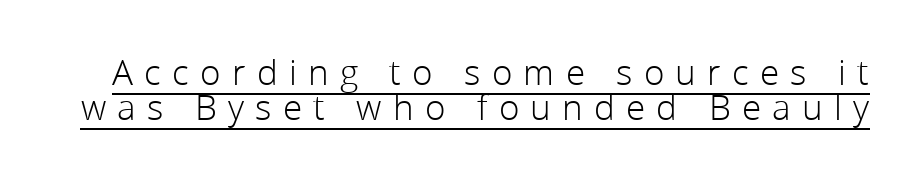
{"serif": "no", "italic": "no", "bold": "no", "weight": "light", "width": "normal", "stroke_contrast": "low", "x_height": "medium", "monospaced": "no", "underline": "yes", "line_spacing": "tight", "line_spacing_ratio": 0.99, "letter_spacing": "wide", "letter_spacing_em": 0.32, "glyph_px": 35}
